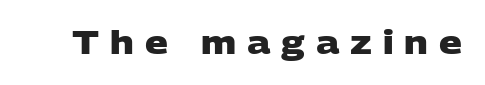
{"serif": "no", "bold": "yes", "weight": "heavy", "width": "wide", "stroke_contrast": "low", "x_height": "large", "monospaced": "no", "underline": "no", "letter_spacing": "wide", "letter_spacing_em": 0.34, "glyph_px": 32}
